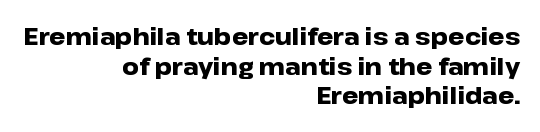
Q: Is the text bold? A: Yes.
Q: Is the text italic (slanted)? A: No, it is upright.
Q: Is the text underlined? A: No.
Q: How is the paragraph aligned? A: Right-aligned.
Q: Is the spacing between letters normal or unusually wide? A: Normal.
Q: Is the spacing between lines tight, normal or loose? A: Normal.
